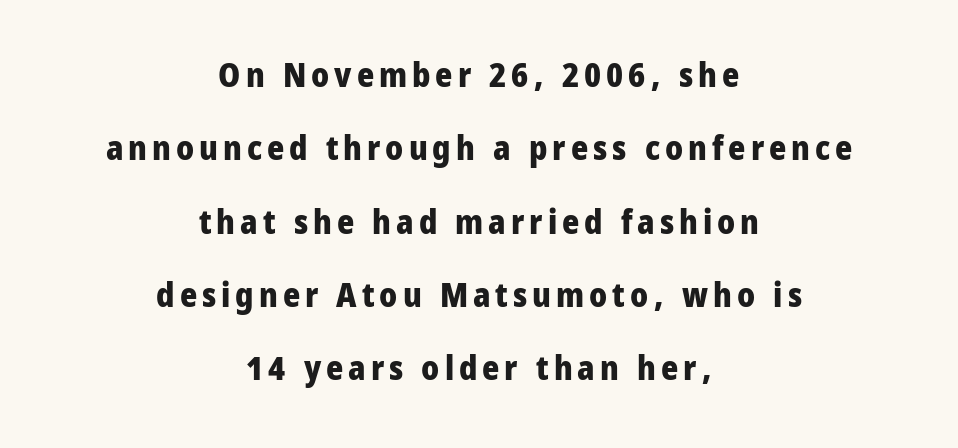
Q: Is the text bold? A: Yes.
Q: Is the text italic (slanted)? A: No, it is upright.
Q: Is the typeface a serif or a sans-serif typeface? A: Sans-serif.
Q: Is the text underlined? A: No.
Q: How is the paragraph aligned? A: Centered.
Q: Is the spacing between lines tight, normal or loose? A: Loose.
Q: Width (condensed, normal, or wide)? A: Condensed.
Q: Stroke contrast? A: Low.
Q: x-height? A: Large.
Q: Monospaced? A: No.
